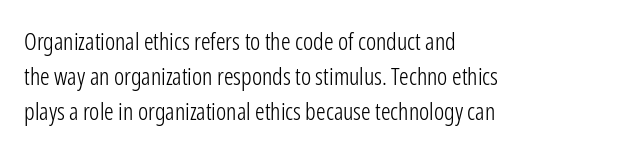
Q: Is the text bold? A: No.
Q: Is the text italic (slanted)? A: No, it is upright.
Q: Is the text underlined? A: No.
Q: How is the paragraph aligned? A: Left-aligned.
Q: Is the spacing between letters normal or unusually wide? A: Normal.
Q: Is the spacing between lines tight, normal or loose? A: Normal.
